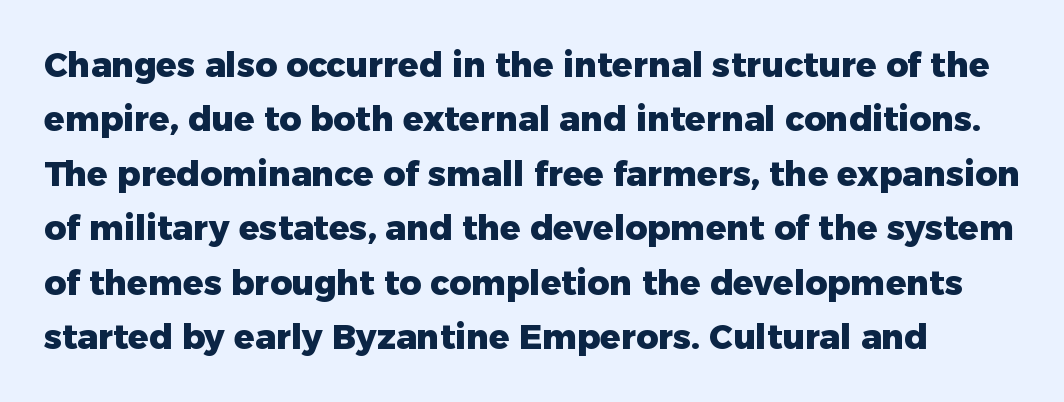
The image shows 34 px heavy sans-serif type, upright; set normal line spacing (1.6x), normal letter spacing, not underlined; low stroke contrast and a medium x-height.
